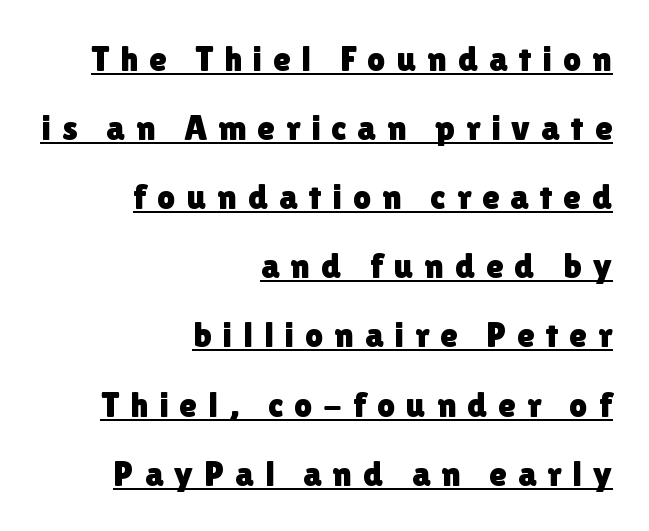
Line ends are locked; line starts wander. A rule runs beneath these lines of type. The letters advance in unequal steps, a hallmark of proportional type. Honestly, the letter spacing is so wide it's the main thing you notice. These lines are composed in type without serifs. Widely set lines give the paragraph a tall, airy silhouette.
